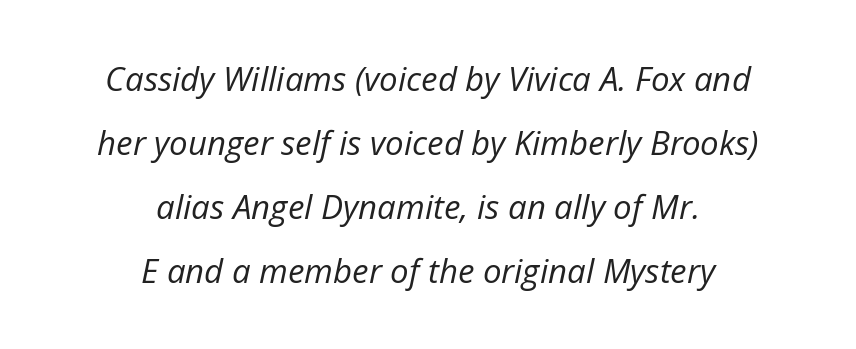
The image shows 33 px regular-weight type, italic (leaning right); set centered, loose line spacing (1.94x), normal letter spacing, not underlined; low stroke contrast and a medium x-height.
